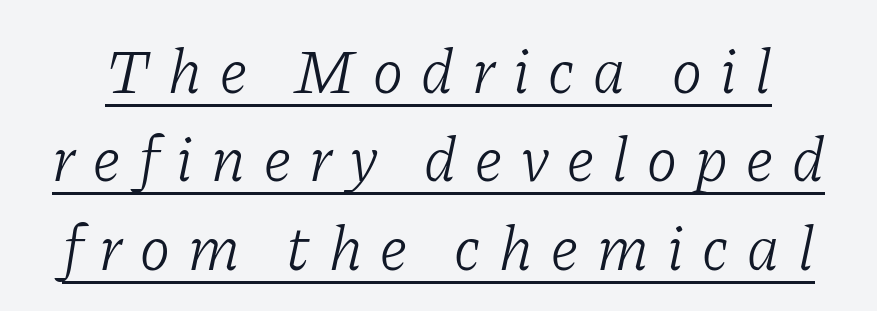
The image shows 64 px light serif type, italic (leaning right); set normal line spacing (1.38x), unusually wide letter spacing (+0.29 em), underlined; low stroke contrast and a medium x-height.
